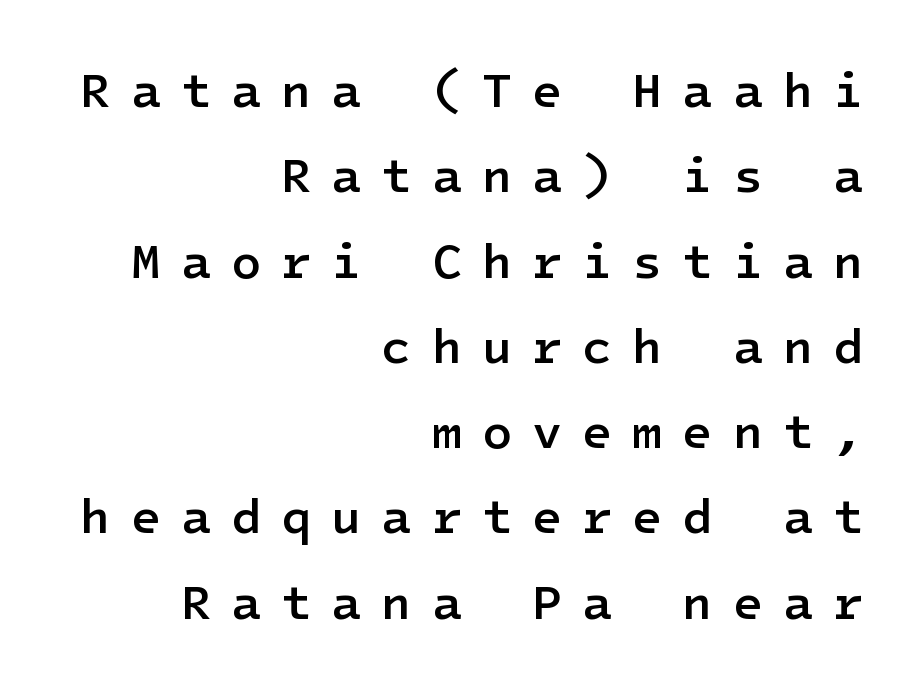
Q: Is the text bold? A: Semi-bold.
Q: Is the text italic (slanted)? A: No, it is upright.
Q: Is the typeface a serif or a sans-serif typeface? A: Sans-serif.
Q: Is the text underlined? A: No.
Q: How is the paragraph aligned? A: Right-aligned.
Q: Is the spacing between letters normal or unusually wide? A: Unusually wide.
Q: Width (condensed, normal, or wide)? A: Normal.
Q: Stroke contrast? A: Low.
Q: x-height? A: Medium.
